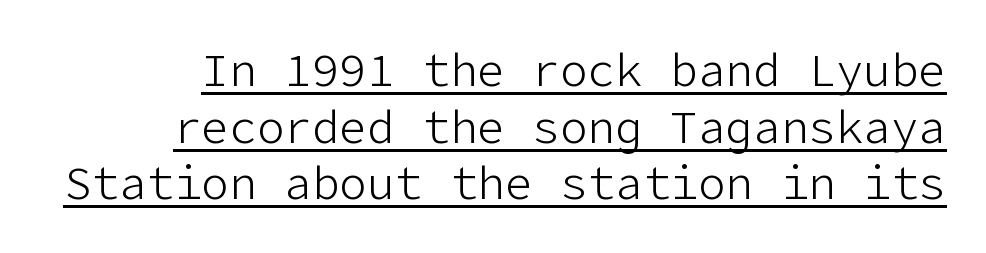
Q: Is the text bold? A: No.
Q: Is the text italic (slanted)? A: No, it is upright.
Q: Is the typeface a serif or a sans-serif typeface? A: Sans-serif.
Q: Is the text underlined? A: Yes.
Q: Is the spacing between letters normal or unusually wide? A: Normal.
Q: Width (condensed, normal, or wide)? A: Normal.
Q: Stroke contrast? A: Low.
Q: x-height? A: Medium.
